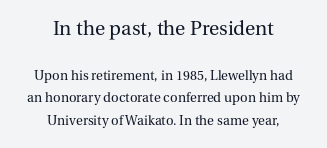
The image shows 21 px text type, upright; set centered, normal line spacing (1.59x), normal letter spacing, not underlined; the first (top) block is 1.5x larger.
